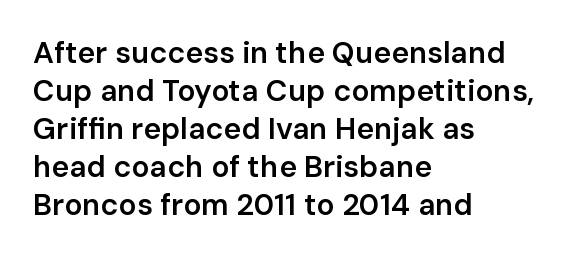
{"serif": "no", "italic": "no", "bold": "semi", "weight": "semibold", "width": "normal", "stroke_contrast": "low", "x_height": "medium", "monospaced": "no", "underline": "no", "align": "left", "line_spacing": "normal", "line_spacing_ratio": 1.27, "letter_spacing": "normal", "letter_spacing_em": 0.0, "glyph_px": 30}
